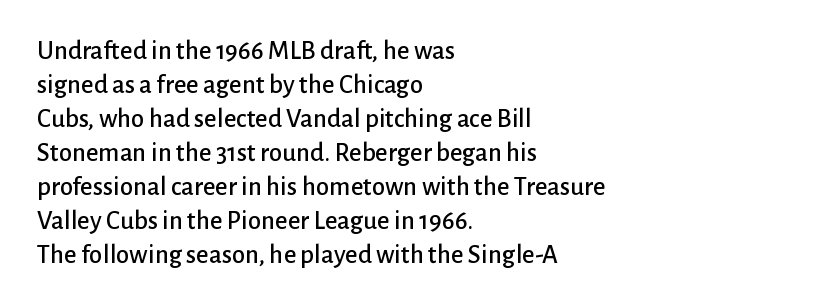
Q: Is the text italic (slanted)? A: No, it is upright.
Q: Is the text underlined? A: No.
Q: How is the paragraph aligned? A: Left-aligned.
Q: Is the spacing between letters normal or unusually wide? A: Normal.
Q: Is the spacing between lines tight, normal or loose? A: Normal.
